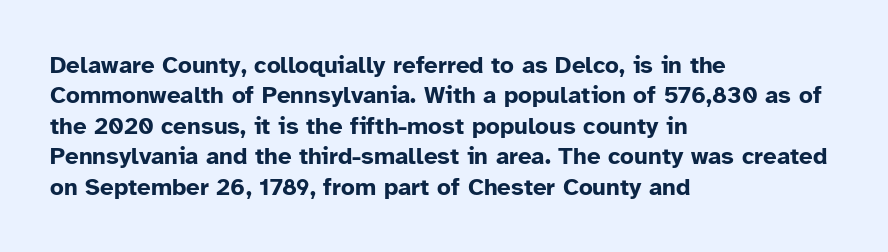
Q: Is the text bold? A: Yes.
Q: Is the text italic (slanted)? A: No, it is upright.
Q: Is the text underlined? A: No.
Q: How is the paragraph aligned? A: Left-aligned.
Q: Is the spacing between letters normal or unusually wide? A: Normal.
Q: Is the spacing between lines tight, normal or loose? A: Normal.
